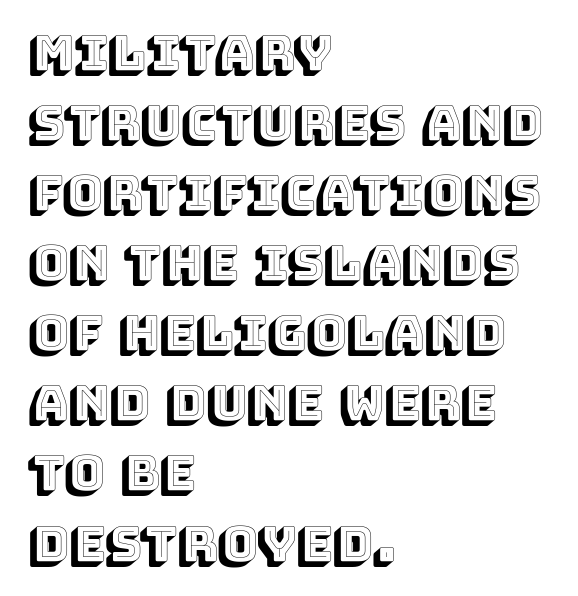
Q: Is the text italic (slanted)? A: No, it is upright.
Q: Is the text underlined? A: No.
Q: How is the paragraph aligned? A: Left-aligned.
Q: Is the spacing between letters normal or unusually wide? A: Normal.
Q: Is the spacing between lines tight, normal or loose? A: Normal.
Q: Width (condensed, normal, or wide)? A: Normal.
Q: x-height? A: Large.
Q: Monospaced? A: No.
